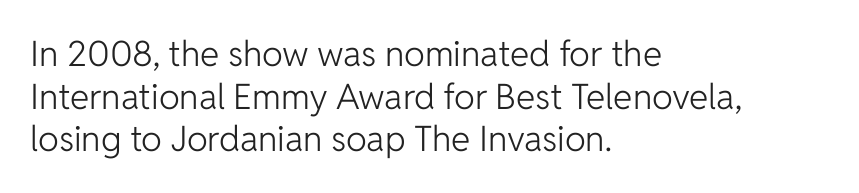
The image shows 35 px light sans-serif type, upright; set left-aligned, line spacing 1.22x, normal letter spacing, not underlined; low stroke contrast and a medium x-height.
